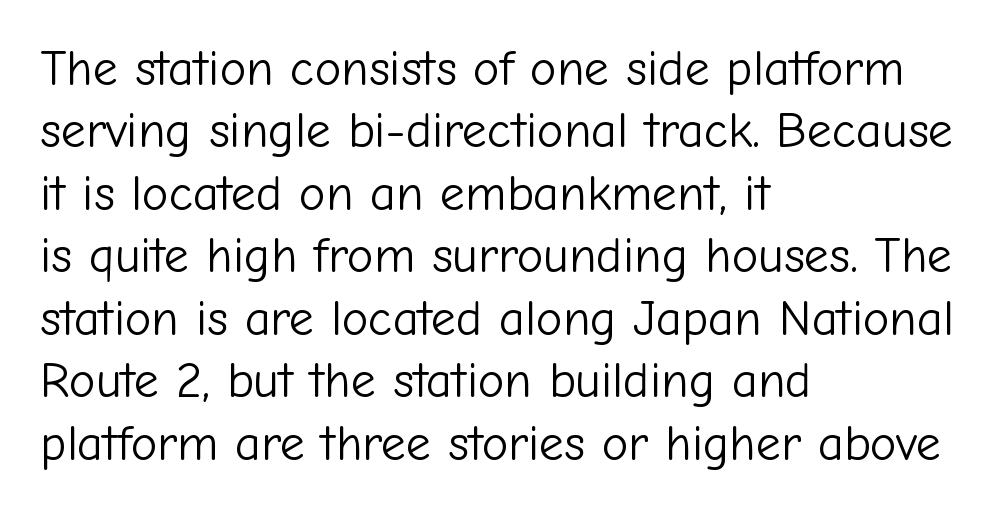
The image shows 50 px light sans-serif type, upright; set left-aligned, normal line spacing (1.25x), normal letter spacing, not underlined; low stroke contrast and a medium x-height.
